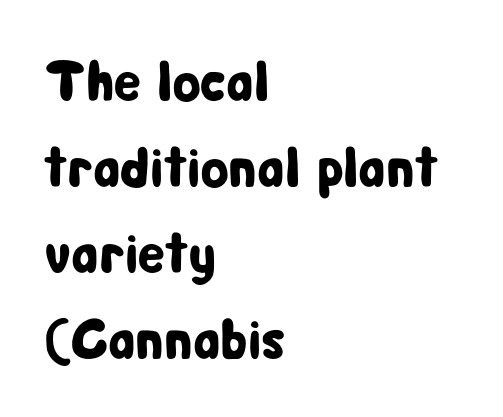
Serif or sans? Sans — the stroke terminals are bare. The typesetter chose a ragged-right arrangement here. The passage shown is typed in a proportional face where columns would drift. The rows are spaced the way most documents space them. Check under the words: just untouched page.
